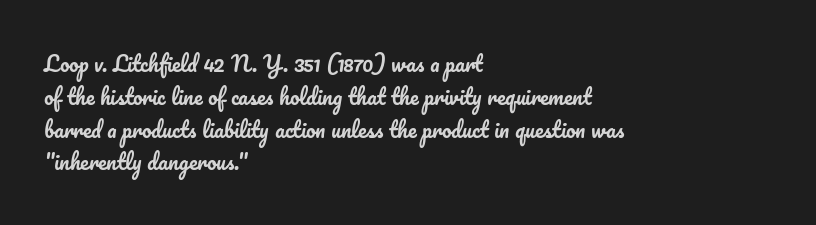
Q: Is the text italic (slanted)? A: Yes.
Q: Is the text underlined? A: No.
Q: How is the paragraph aligned? A: Left-aligned.
Q: Is the spacing between letters normal or unusually wide? A: Normal.
Q: Is the spacing between lines tight, normal or loose? A: Normal.
